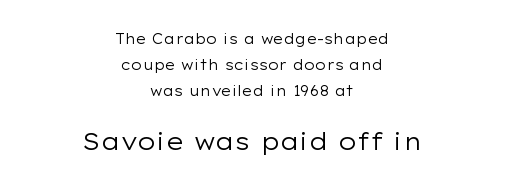
The image shows 24 px text type, upright; set centered, line spacing 1.84x, normal letter spacing, not underlined; the second (bottom) block is 1.71x larger.
